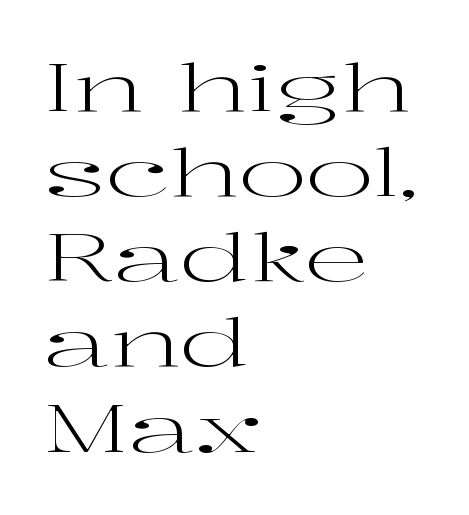
Looks like regular typesetting: each glyph gets only the width it needs. The strokes are not fattened; the text isn't bold. Bare-footed words on every line. The type is set solid horizontally, with unmodified tracking.
